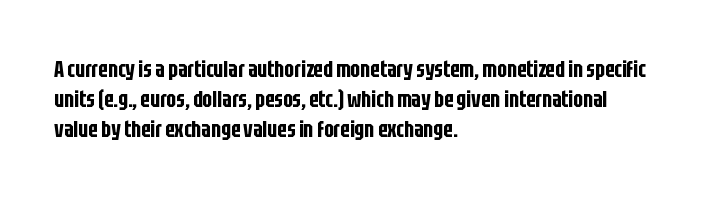
{"italic": "no", "underline": "no", "align": "left", "line_spacing": "normal", "line_spacing_ratio": 1.3, "letter_spacing": "normal", "letter_spacing_em": 0.0, "glyph_px": 23}
